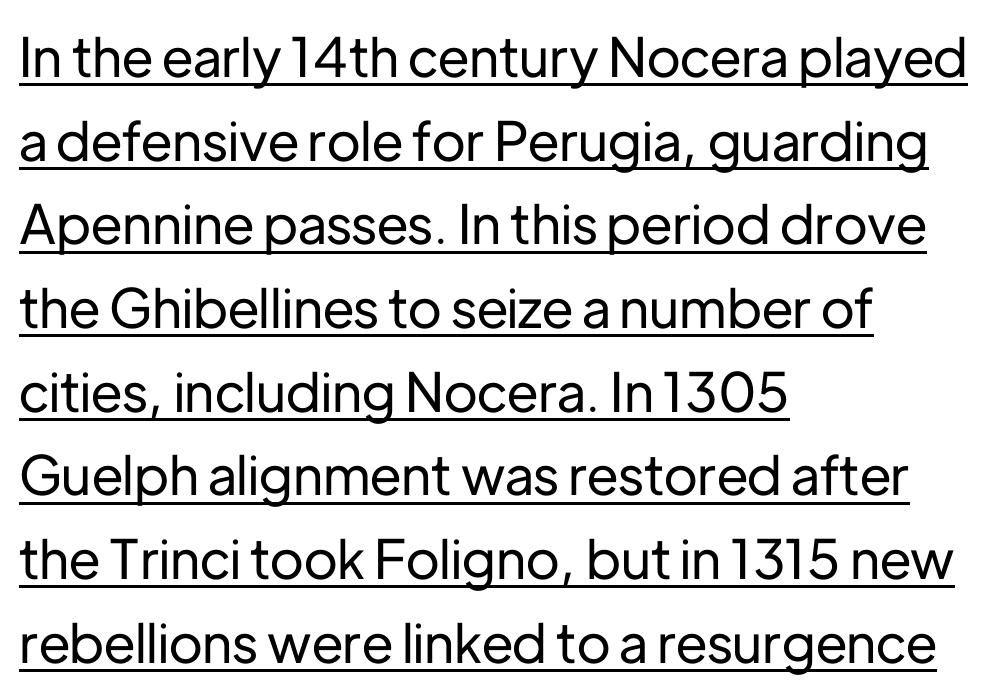
{"serif": "no", "italic": "no", "width": "normal", "stroke_contrast": "low", "x_height": "medium", "monospaced": "no", "underline": "yes", "align": "left", "line_spacing": "normal", "line_spacing_ratio": 1.55, "letter_spacing": "normal", "letter_spacing_em": 0.0, "glyph_px": 54}
